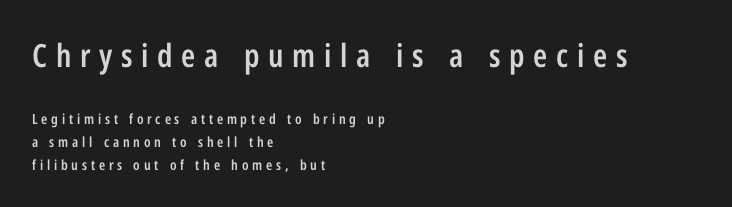
The image shows 32 px semibold, condensed sans-serif type, upright; set left-aligned, normal line spacing (1.62x), unusually wide letter spacing (+0.27 em), not underlined; the first (top) block is 2.29x larger; low stroke contrast and a medium x-height.
